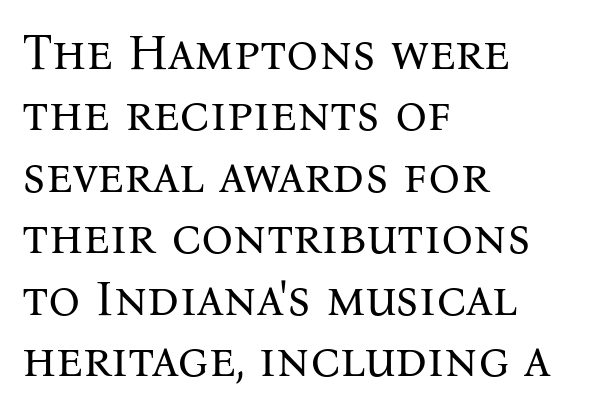
A typesetter would call this proportional, since set widths differ per character. The typesetting does not lean heavy: it is not bold. The tracking reads as untouched default to a designer's eye. In terms of posture, this sample is upright. Each line starts at the same left margin while the right side varies.
